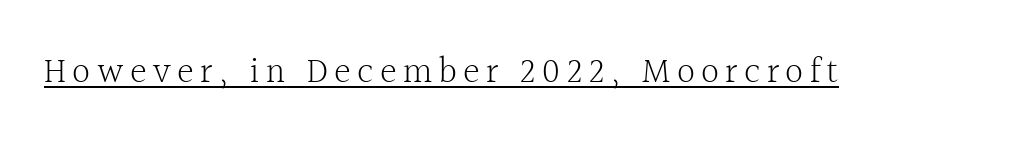
{"serif": "yes", "italic": "no", "bold": "no", "weight": "light", "width": "normal", "x_height": "medium", "monospaced": "no", "underline": "yes", "glyph_px": 36}
